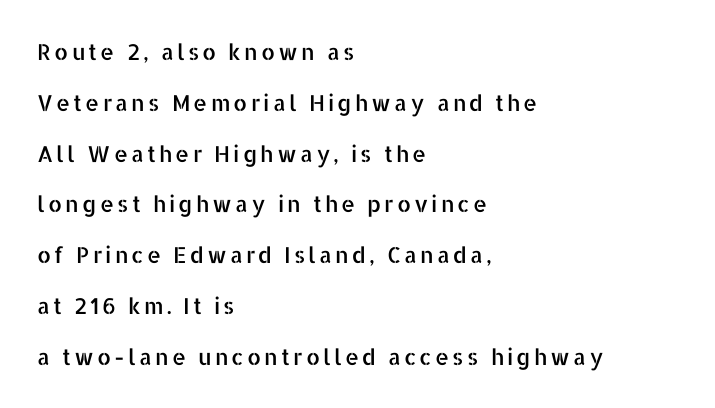
The image shows 22 px text type, upright; set left-aligned, loose line spacing (2.31x), not underlined.
